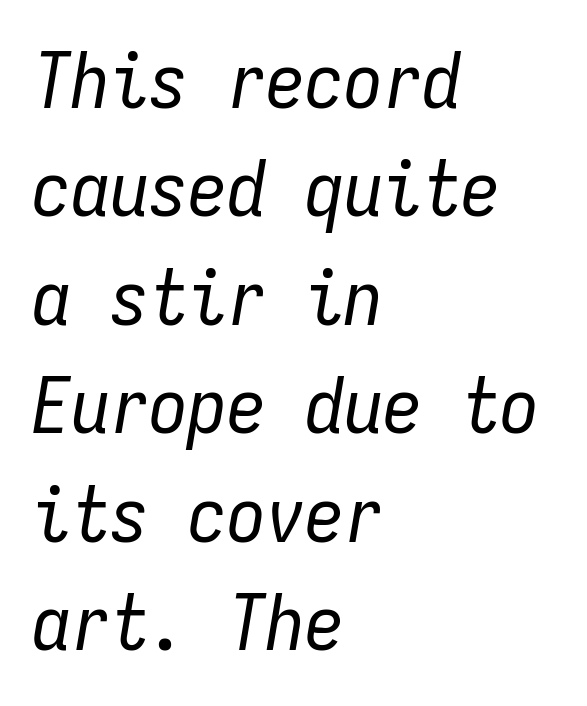
Q: Is the text bold? A: No.
Q: Is the text italic (slanted)? A: Yes, it leans right by about 9 degrees.
Q: Is the text underlined? A: No.
Q: How is the paragraph aligned? A: Left-aligned.
Q: Is the spacing between letters normal or unusually wide? A: Normal.
Q: Is the spacing between lines tight, normal or loose? A: Normal.
Q: Width (condensed, normal, or wide)? A: Condensed.
Q: Stroke contrast? A: Low.
Q: x-height? A: Medium.
Q: Monospaced? A: Yes.
